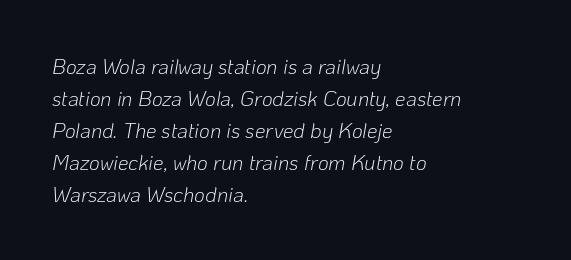
Honestly, the row spacing looks completely unremarkable. Only glyphs here, with clear space below each row. Glyph-to-glyph distance matches everyday printed text. The typography opts for an oblique posture over an upright one.
